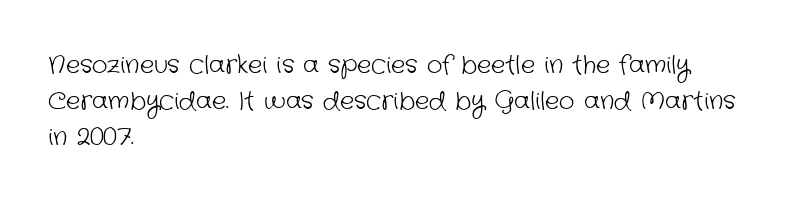
Q: Is the text bold? A: No.
Q: Is the text underlined? A: No.
Q: How is the paragraph aligned? A: Left-aligned.
Q: Is the spacing between letters normal or unusually wide? A: Normal.
Q: Is the spacing between lines tight, normal or loose? A: Normal.
